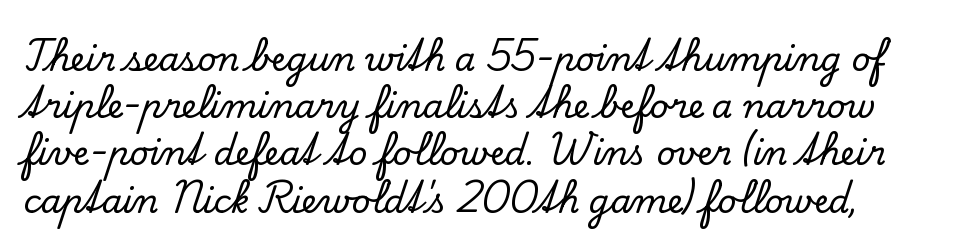
Compared with typical body copy, the letter spacing here is the same. Horizontal bands of white between lines are of average thickness. Underlining? Definitely not there. Here the designer chose a conventional face with non-uniform glyph widths. This rendering employs a face with finishing strokes, i.e., a serif.
